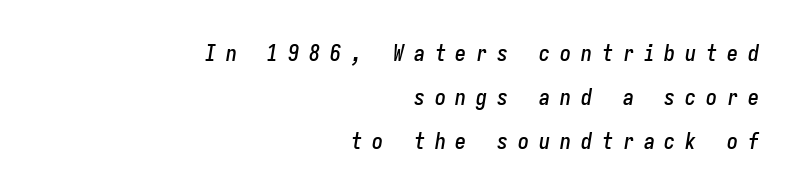
Q: Is the text italic (slanted)? A: Yes, it leans right by about 9 degrees.
Q: Is the text underlined? A: No.
Q: How is the paragraph aligned? A: Right-aligned.
Q: Is the spacing between letters normal or unusually wide? A: Unusually wide.
Q: Is the spacing between lines tight, normal or loose? A: Loose.
